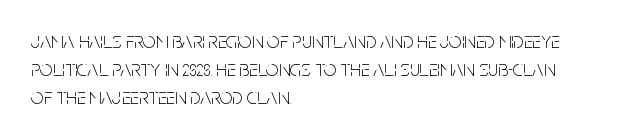
The image shows 22 px text type, upright; set left-aligned, normal line spacing (1.28x), normal letter spacing, not underlined.
